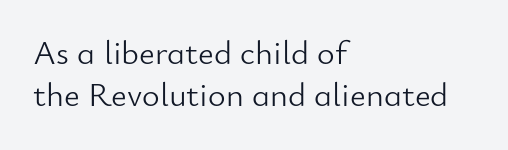
The characters display no serif detailing; their extremities are plain. Teacher's note: observe the even left margin — that is flush-left alignment. These glyphs show unthickened strokes, regular width or finer. This sample has the flowing, uneven cadence of proportional lettering.
